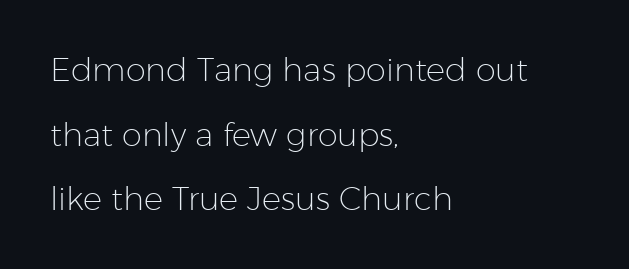
{"serif": "no", "italic": "no", "bold": "no", "weight": "light", "width": "normal", "stroke_contrast": "low", "x_height": "medium", "monospaced": "no", "underline": "no", "align": "left", "line_spacing": "loose", "line_spacing_ratio": 2.02, "letter_spacing": "normal", "letter_spacing_em": 0.0, "glyph_px": 32}
